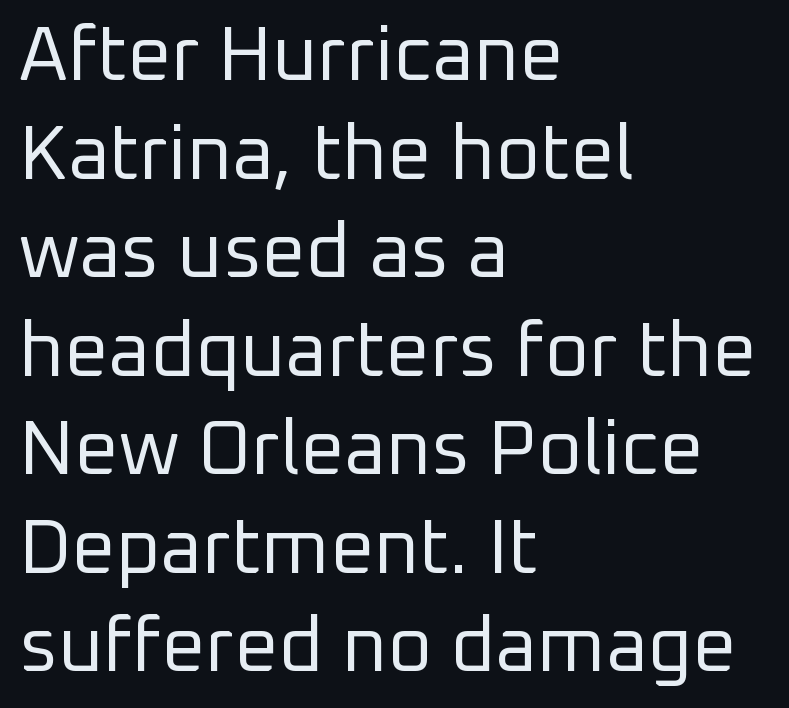
{"serif": "no", "italic": "no", "bold": "no", "weight": "regular", "width": "normal", "stroke_contrast": "low", "x_height": "medium", "monospaced": "no", "underline": "no", "align": "left", "line_spacing": "normal", "line_spacing_ratio": 1.28, "letter_spacing": "normal", "letter_spacing_em": 0.0, "glyph_px": 77}
